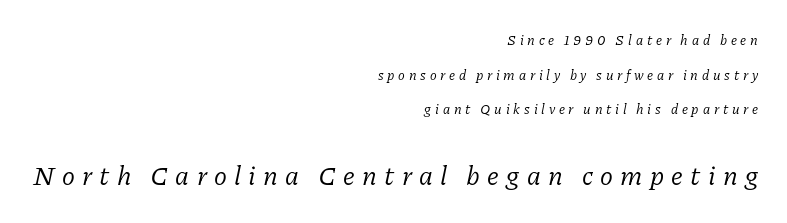
The image shows 27 px text type, italic (leaning right); set right-aligned, loose line spacing (2.48x), unusually wide letter spacing (+0.27 em), not underlined; the second (bottom) block is 1.93x larger.
